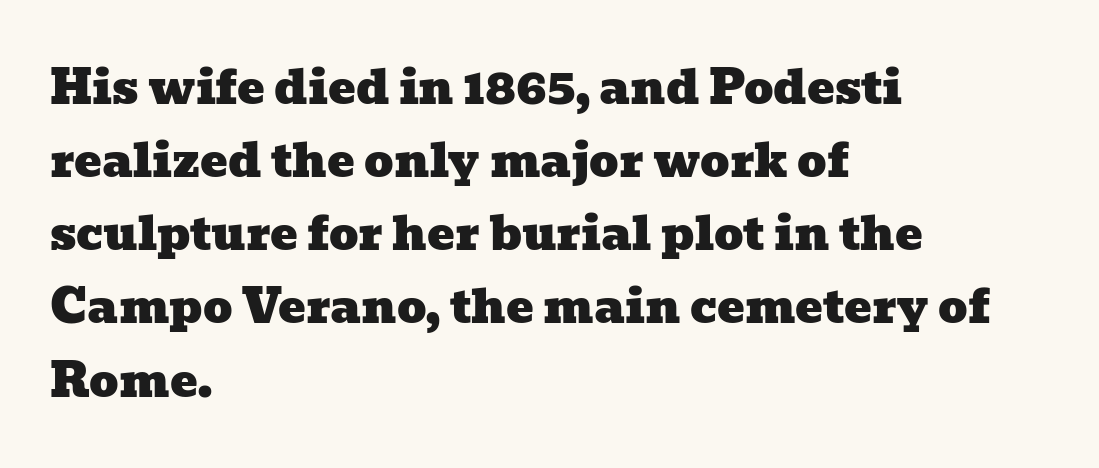
{"serif": "yes", "width": "wide", "stroke_contrast": "low", "x_height": "medium", "monospaced": "no", "underline": "no", "align": "left", "line_spacing": "normal", "line_spacing_ratio": 1.59, "letter_spacing": "normal", "letter_spacing_em": 0.0, "glyph_px": 46}
